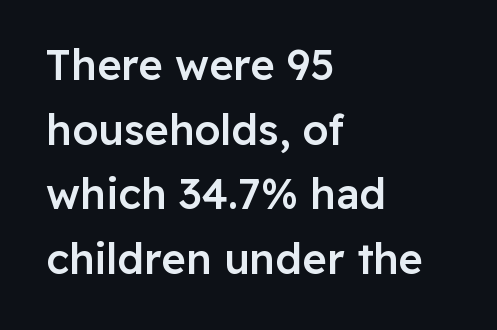
The image shows 42 px semibold sans-serif type, upright; set left-aligned, normal line spacing (1.54x), normal letter spacing, not underlined; low stroke contrast and a medium x-height.
